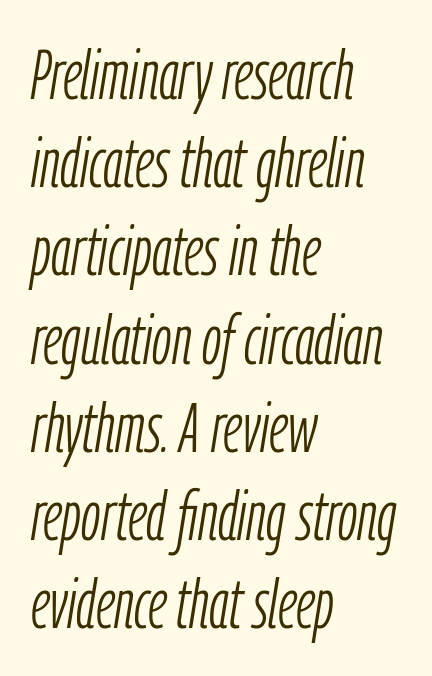
Q: Is the text bold? A: No.
Q: Is the text italic (slanted)? A: Yes, it leans right by about 9 degrees.
Q: Is the text underlined? A: No.
Q: How is the paragraph aligned? A: Left-aligned.
Q: Is the spacing between letters normal or unusually wide? A: Normal.
Q: Is the spacing between lines tight, normal or loose? A: Normal.
Q: Width (condensed, normal, or wide)? A: Condensed.
Q: Stroke contrast? A: Low.
Q: x-height? A: Medium.
Q: Monospaced? A: No.
